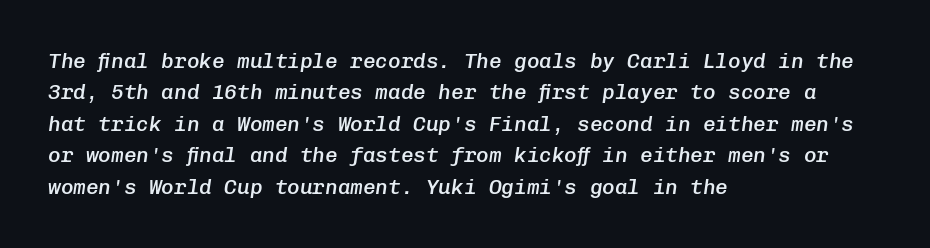
The image shows 21 px text type, italic (leaning right); set left-aligned, normal line spacing (1.5x), normal letter spacing, not underlined.
